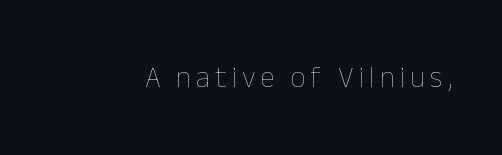
Q: Is the text bold? A: No.
Q: Is the text italic (slanted)? A: No, it is upright.
Q: Is the text underlined? A: No.
Q: Width (condensed, normal, or wide)? A: Normal.
Q: Stroke contrast? A: Low.
Q: x-height? A: Medium.
Q: Monospaced? A: No.
